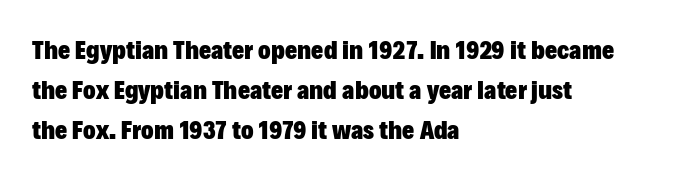
{"italic": "no", "bold": "yes", "underline": "no", "align": "left", "line_spacing": "normal", "line_spacing_ratio": 1.54, "letter_spacing": "normal", "letter_spacing_em": 0.0, "glyph_px": 26}
